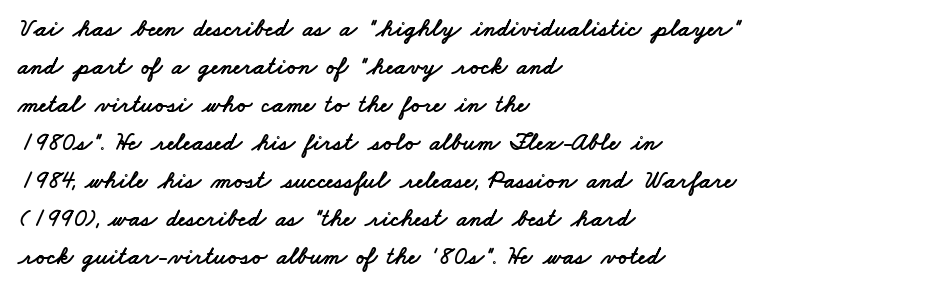
The image shows 25 px text type; set left-aligned, normal line spacing (1.52x), normal letter spacing, not underlined.
